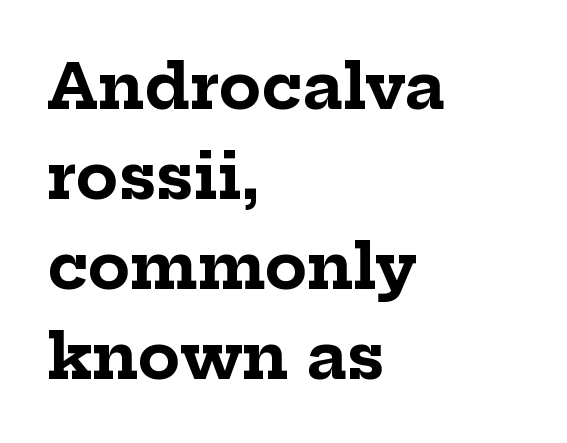
Q: Is the text bold? A: Yes.
Q: Is the text italic (slanted)? A: No, it is upright.
Q: Is the typeface a serif or a sans-serif typeface? A: Serif.
Q: Is the text underlined? A: No.
Q: How is the paragraph aligned? A: Left-aligned.
Q: Is the spacing between letters normal or unusually wide? A: Normal.
Q: Is the spacing between lines tight, normal or loose? A: Normal.
Q: Width (condensed, normal, or wide)? A: Normal.
Q: Stroke contrast? A: Low.
Q: x-height? A: Medium.
Q: Monospaced? A: No.
